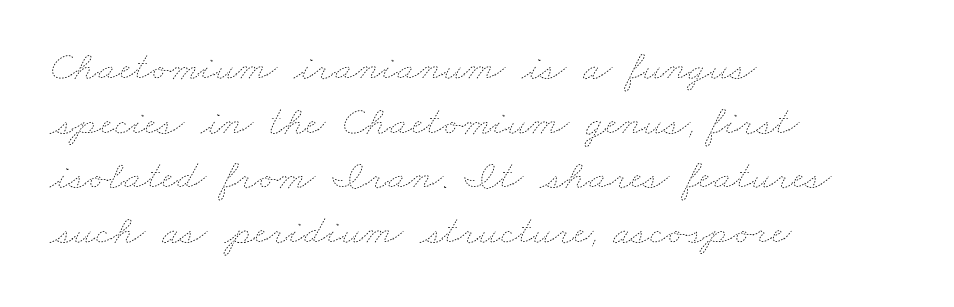
Looks like regular typesetting: each glyph gets only the width it needs. The horizontal fit of the characters is conventional and even. Just letters on the line, the space beneath them empty. What's the leading like? Ordinary, nothing unusual.
